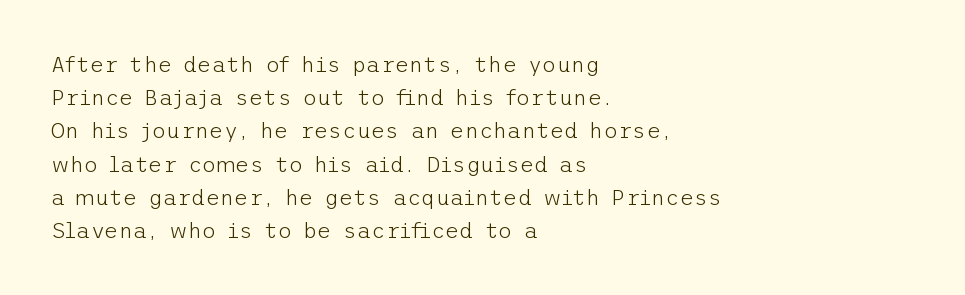
The image shows 22 px text type, upright; set left-aligned, normal line spacing (1.51x), normal letter spacing, not underlined.
